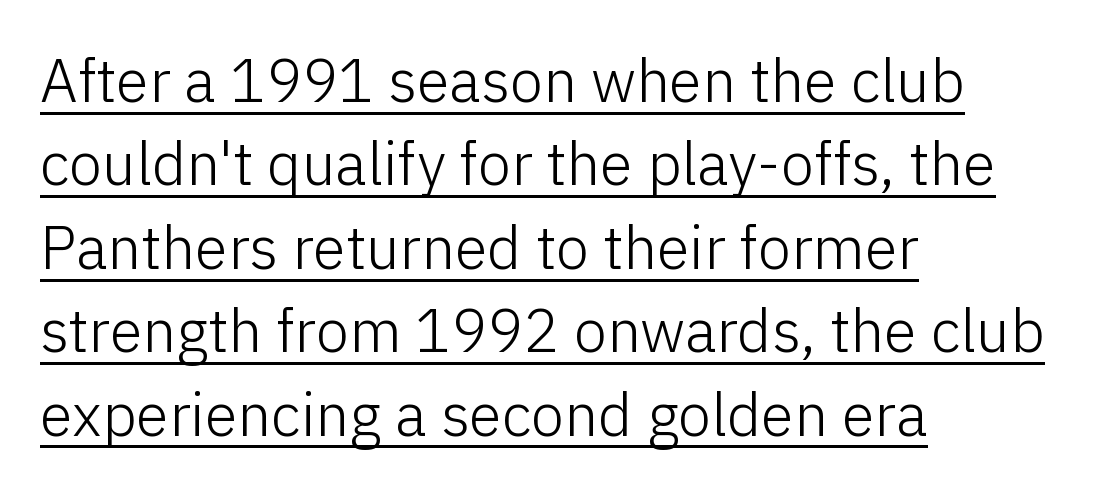
The image shows 60 px light sans-serif type, upright; set left-aligned, normal line spacing (1.39x), normal letter spacing, underlined; low stroke contrast and a medium x-height.
